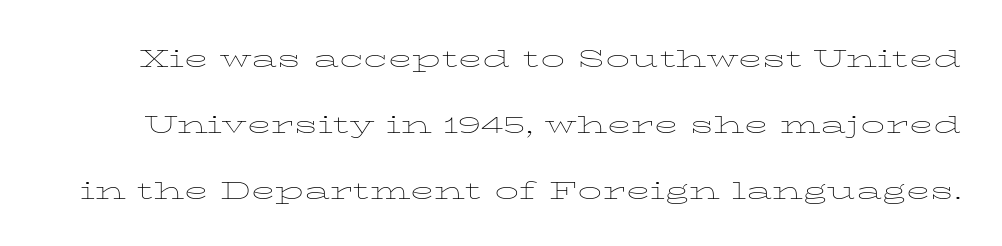
The image shows 32 px thin, wide type, upright; set loose line spacing (2.07x), normal letter spacing, not underlined; low stroke contrast and a medium x-height.
